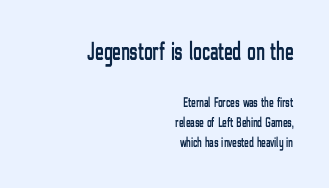
The image shows 26 px text type, upright; set right-aligned, normal line spacing (1.43x), normal letter spacing, not underlined; the first (top) block is 1.86x larger.
